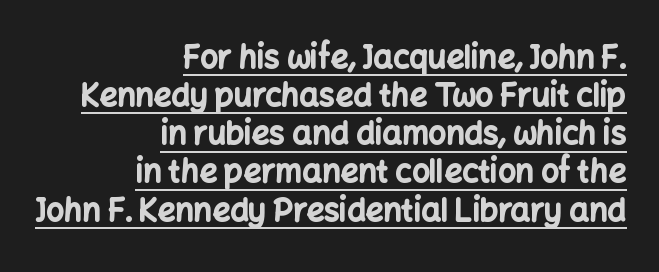
{"serif": "no", "italic": "no", "bold": "yes", "weight": "bold", "width": "normal", "stroke_contrast": "low", "x_height": "medium", "monospaced": "no", "underline": "yes", "align": "right", "line_spacing_ratio": 1.23, "letter_spacing": "normal", "letter_spacing_em": 0.0, "glyph_px": 31}
